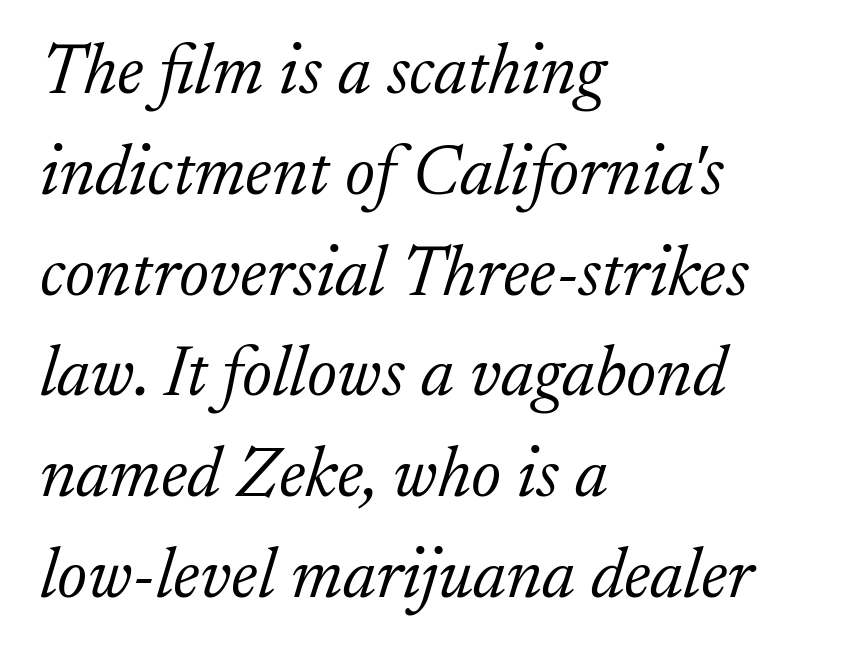
Proportional: the letters do not fall into vertical columns. If you drew a line through each stem, it would be angled. Nobody touched the tracking dial on this one. Weight: not bold — regular or lighter. The rag falls on the right side of this text block.
